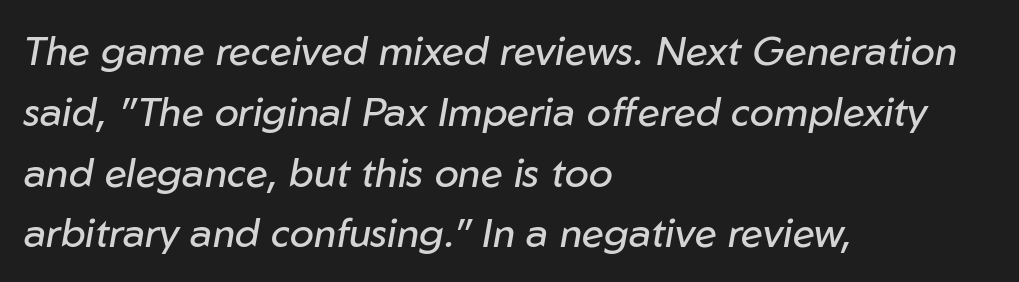
Q: Is the text bold? A: No.
Q: Is the text italic (slanted)? A: Yes, it leans right by about 10 degrees.
Q: Is the text underlined? A: No.
Q: How is the paragraph aligned? A: Left-aligned.
Q: Is the spacing between letters normal or unusually wide? A: Normal.
Q: Is the spacing between lines tight, normal or loose? A: Normal.
Q: Width (condensed, normal, or wide)? A: Normal.
Q: Stroke contrast? A: Low.
Q: x-height? A: Medium.
Q: Monospaced? A: No.
